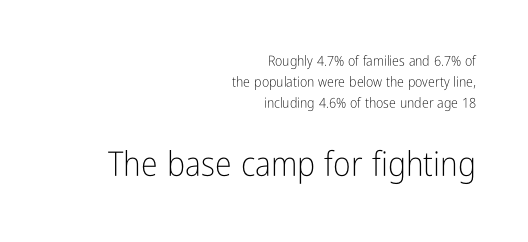
Q: Is the text bold? A: No.
Q: Is the text italic (slanted)? A: No, it is upright.
Q: Is the typeface a serif or a sans-serif typeface? A: Sans-serif.
Q: Is the text underlined? A: No.
Q: How is the paragraph aligned? A: Right-aligned.
Q: Is the spacing between letters normal or unusually wide? A: Normal.
Q: Is the spacing between lines tight, normal or loose? A: Normal.
Q: Which block of text is set in a larger size, the first (top) or the second (bottom)? A: The second (bottom) one.
Q: Width (condensed, normal, or wide)? A: Condensed.
Q: Stroke contrast? A: Low.
Q: x-height? A: Medium.
Q: Monospaced? A: No.
